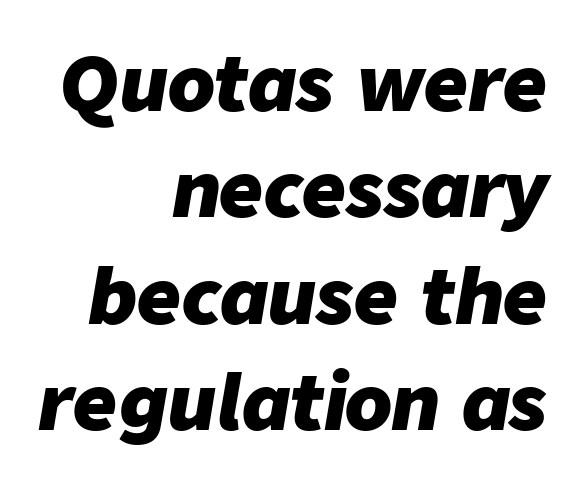
You can tell it's italic because the verticals aren't actually vertical. The specimen omits any rule beneath the text block's lines. How would I describe the line gaps? Plain and ordinary. Nothing unusual about the tracking: characters are spaced as the font intends.
